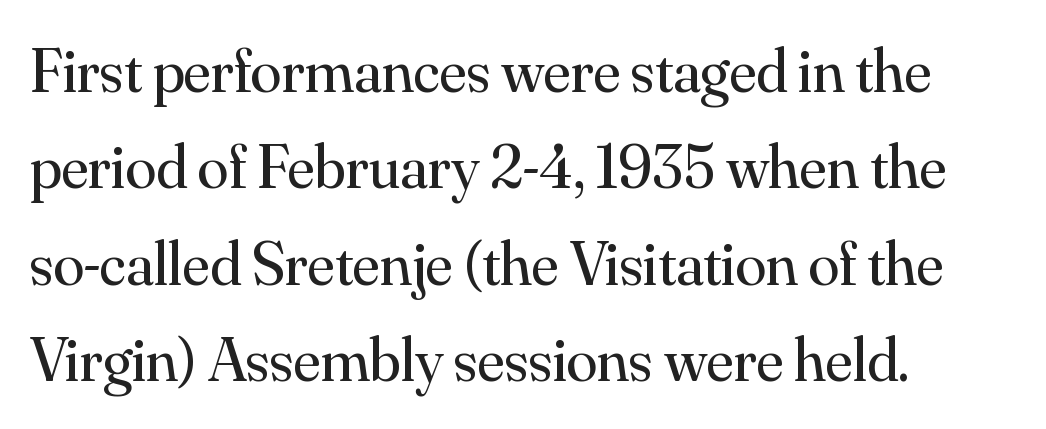
Baseline-to-baseline distance is the conventional proportion of letter height. Is this a fixed-width face? No — the glyphs have proportional, varying widths. Which margin do the lines hug? The left one — the right edge is uneven. The area under the type is left untouched. Glyph-to-glyph distance matches everyday printed text. Unlike italic type, these characters show no tilt at all.
